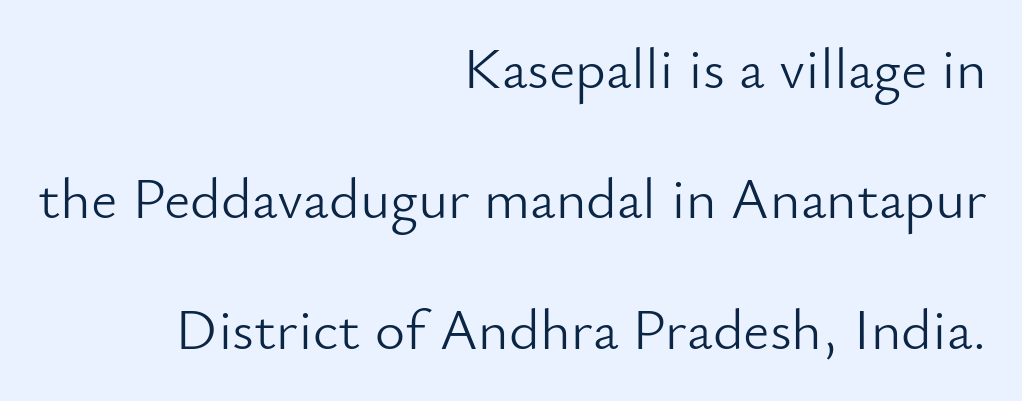
The image shows 58 px light sans-serif type, upright; set right-aligned, loose line spacing (2.25x), normal letter spacing, not underlined; low stroke contrast and a small x-height.
